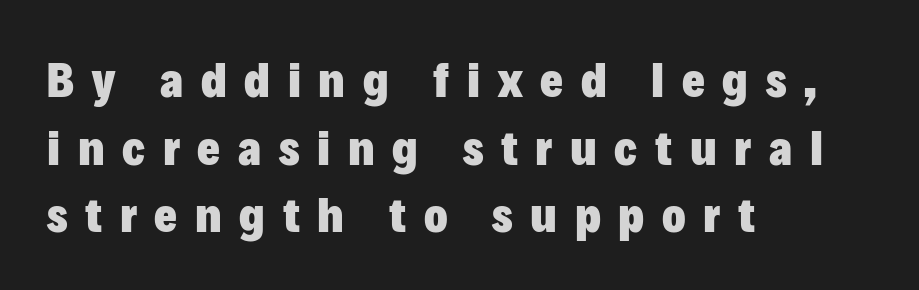
The glyphs have the mass of a bold cut. Type without underlining. Summary of vertical rhythm: regular, with standard interline spacing. Stroke terminals: plain, sans-serif.
